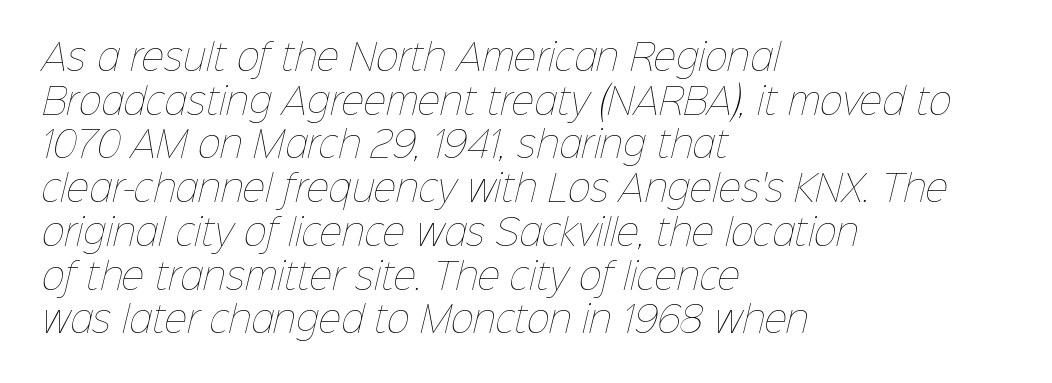
The image shows 35 px thin type; set left-aligned, normal line spacing (1.25x), normal letter spacing, not underlined; low stroke contrast and a medium x-height.
